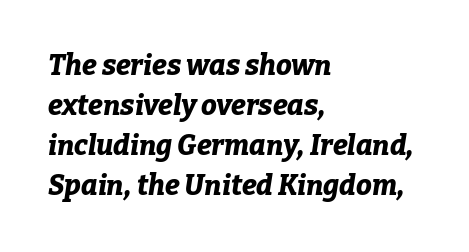
The glyphs are unaccompanied by any horizontal stroke below them. Observe the ordinary spacing: letters are neighbours, not strangers. The characters look thick and weighty, a clear bold. Horizontal alignment here is leftward, the default for most running prose.
